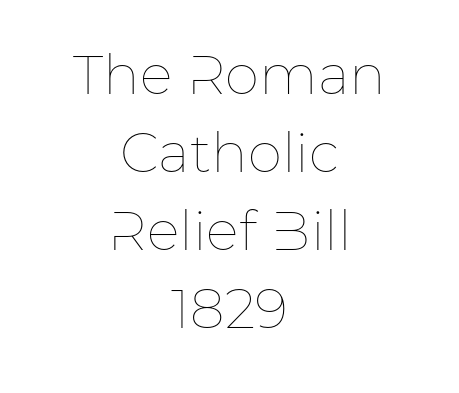
{"italic": "no", "bold": "no", "weight": "thin", "width": "normal", "stroke_contrast": "low", "x_height": "medium", "monospaced": "no", "underline": "no", "align": "center", "line_spacing": "normal", "line_spacing_ratio": 1.42, "letter_spacing": "normal", "letter_spacing_em": 0.0, "glyph_px": 55}
